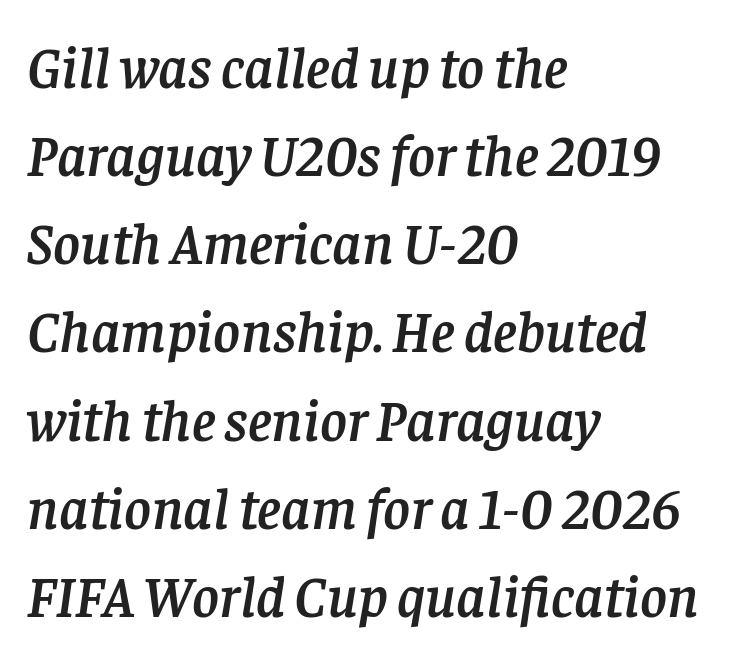
Q: Is the text italic (slanted)? A: Yes, it leans right by about 8 degrees.
Q: Is the typeface a serif or a sans-serif typeface? A: Serif.
Q: Is the text underlined? A: No.
Q: How is the paragraph aligned? A: Left-aligned.
Q: Is the spacing between letters normal or unusually wide? A: Normal.
Q: Is the spacing between lines tight, normal or loose? A: Normal.
Q: Width (condensed, normal, or wide)? A: Normal.
Q: Stroke contrast? A: Low.
Q: x-height? A: Large.
Q: Monospaced? A: No.
